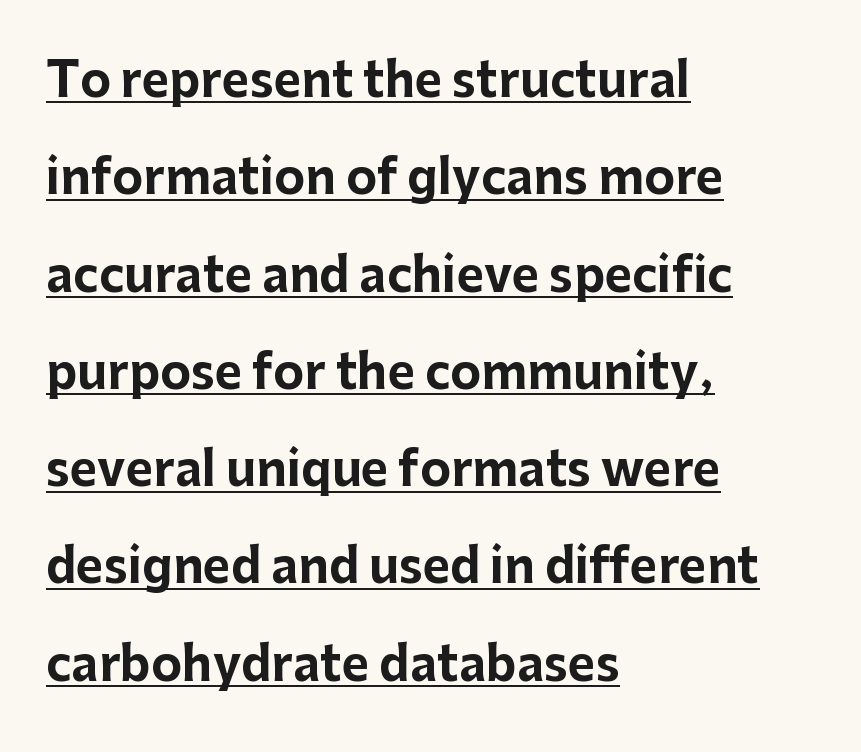
The image shows 47 px bold sans-serif type, upright; set left-aligned, loose line spacing (2.07x), normal letter spacing, underlined; low stroke contrast and a medium x-height.
